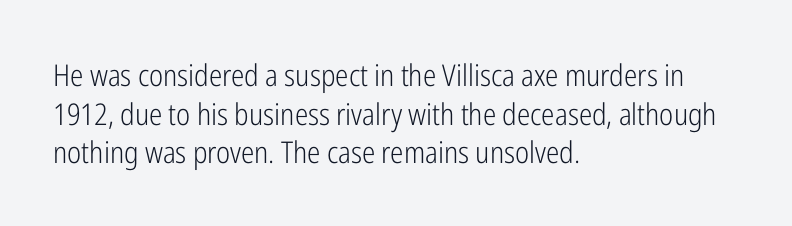
Inter-character spacing is left at the font's built-in metrics. Every row of glyphs begins at an identical x-position on the left. The strokes are not fattened; the text isn't bold. You could not count columns in this text — the font is proportionally spaced. Evenly set lines give the paragraph a standard silhouette. Underlining? Definitely not there.
